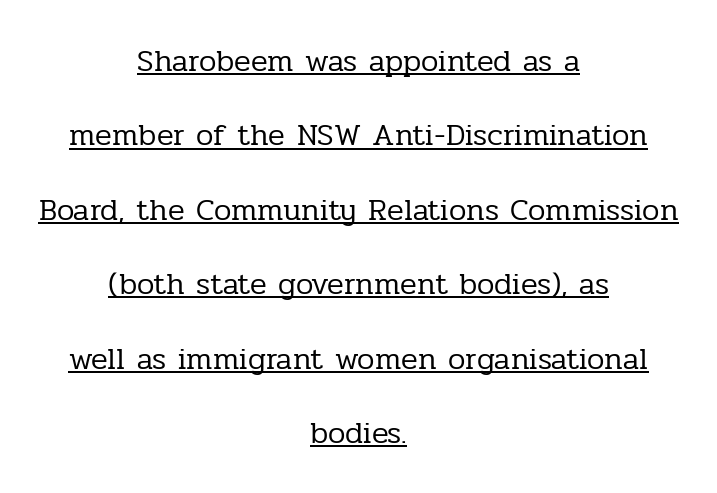
To sum up the face: it has serifs. The passage shown is typed in a proportional face where columns would drift. Horizontal alignment here is central, giving a formal, balanced look. Every word sits above its own underline. A typesetter would call this leading open, well beyond the default.
